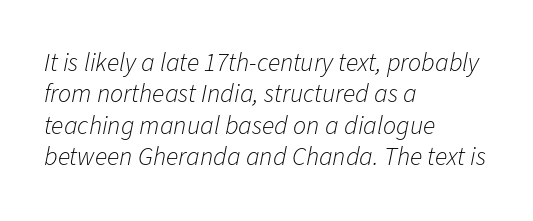
The image shows 26 px text type, italic (leaning right); set left-aligned, line spacing 1.21x, normal letter spacing, not underlined.
